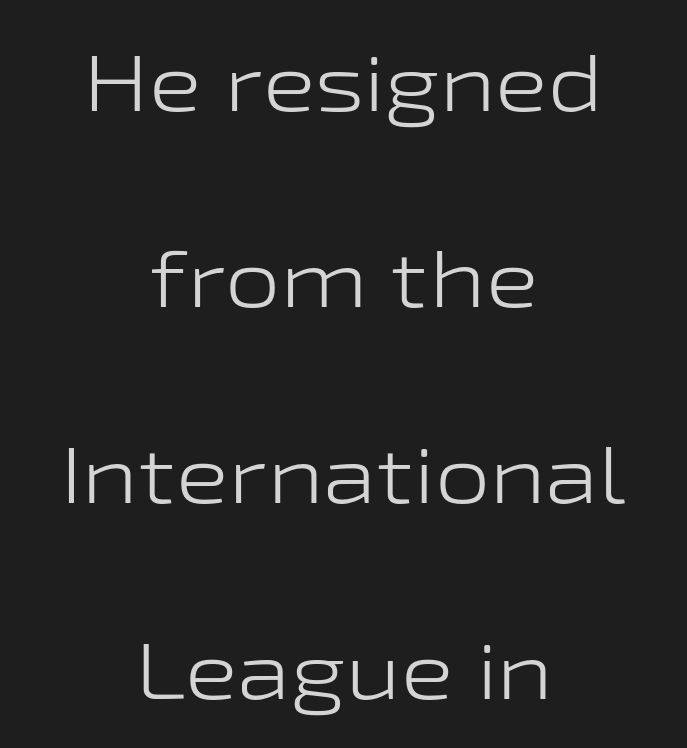
{"serif": "no", "italic": "no", "bold": "no", "weight": "light", "width": "wide", "stroke_contrast": "low", "x_height": "medium", "monospaced": "no", "underline": "no", "align": "center", "line_spacing": "loose", "line_spacing_ratio": 2.48, "letter_spacing": "normal", "letter_spacing_em": 0.0, "glyph_px": 79}
